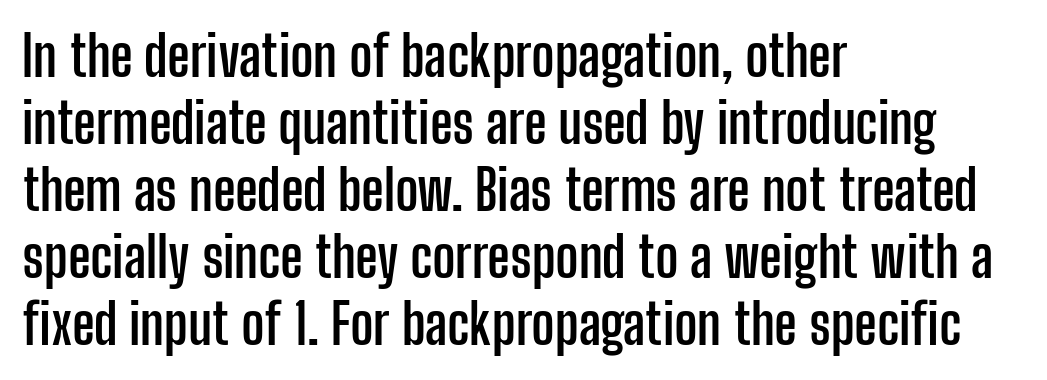
{"serif": "no", "italic": "no", "bold": "yes", "weight": "semibold", "width": "condensed", "stroke_contrast": "low", "x_height": "medium", "monospaced": "no", "underline": "no", "align": "left", "line_spacing_ratio": 1.22, "letter_spacing": "normal", "letter_spacing_em": 0.0, "glyph_px": 55}
